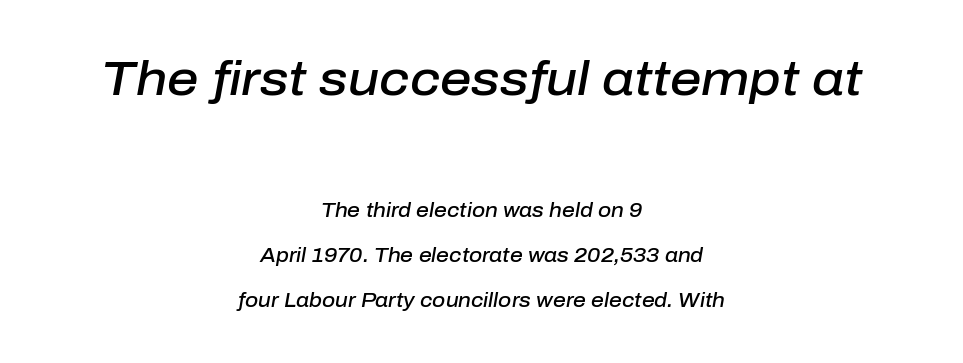
The image shows 49 px semibold type, italic (leaning right); set centered, loose line spacing (2.23x), normal letter spacing, not underlined; the first (top) block is 2.45x larger; low stroke contrast and a medium x-height.
